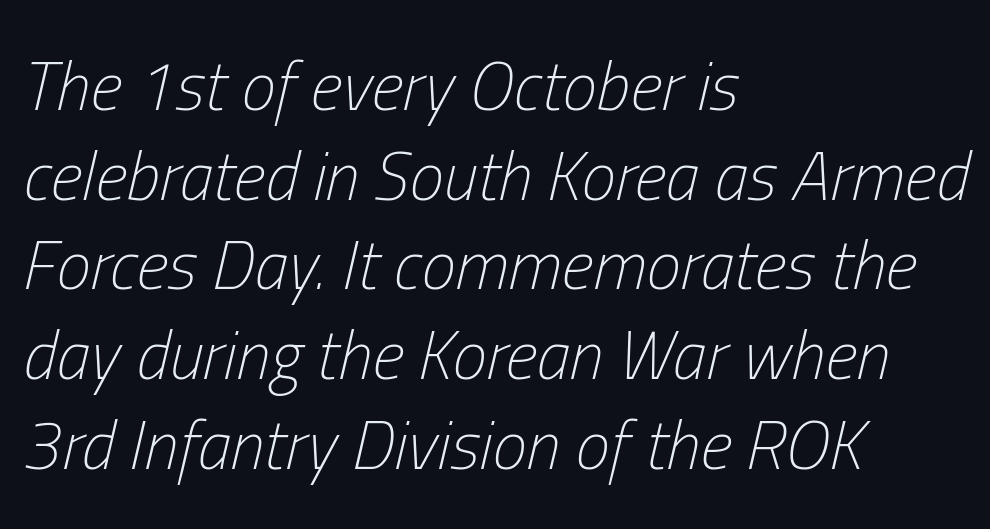
{"italic": "yes", "lean": "right", "slant_degrees": 13, "bold": "no", "weight": "light", "width": "condensed", "stroke_contrast": "low", "x_height": "medium", "monospaced": "no", "underline": "no", "align": "left", "line_spacing": "normal", "line_spacing_ratio": 1.3, "letter_spacing": "normal", "letter_spacing_em": 0.0, "glyph_px": 69}
